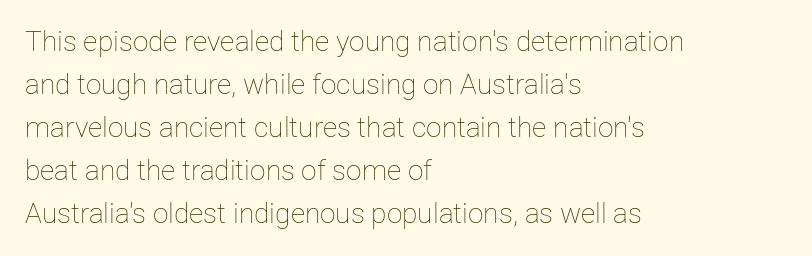
The image shows 28 px thin type, upright; set left-aligned, normal line spacing (1.54x), normal letter spacing, not underlined; low stroke contrast and a medium x-height.
